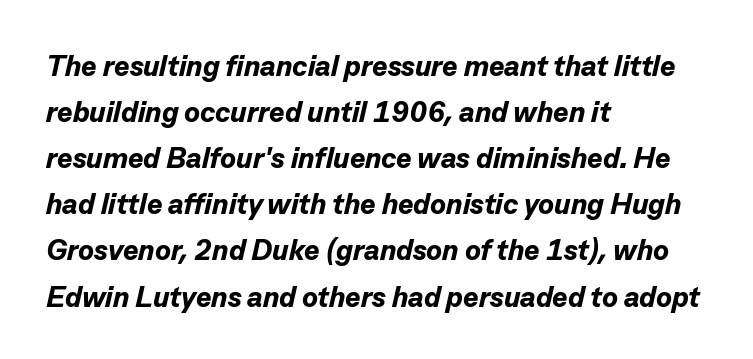
{"italic": "yes", "lean": "right", "slant_degrees": 13, "bold": "yes", "weight": "bold", "width": "normal", "stroke_contrast": "low", "x_height": "medium", "monospaced": "no", "underline": "no", "align": "left", "line_spacing": "normal", "line_spacing_ratio": 1.59, "letter_spacing": "normal", "letter_spacing_em": 0.0, "glyph_px": 29}
